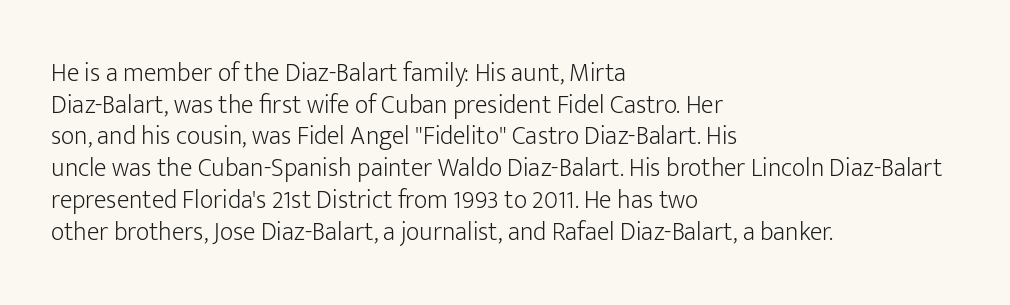
Nope, not italic — everything's standing straight. The font is comparable to plain body text, perhaps lighter. Inter-character spacing is left at the font's built-in metrics. The zone under the glyphs is completely vacant. These lines are set flush left with a ragged right edge.
